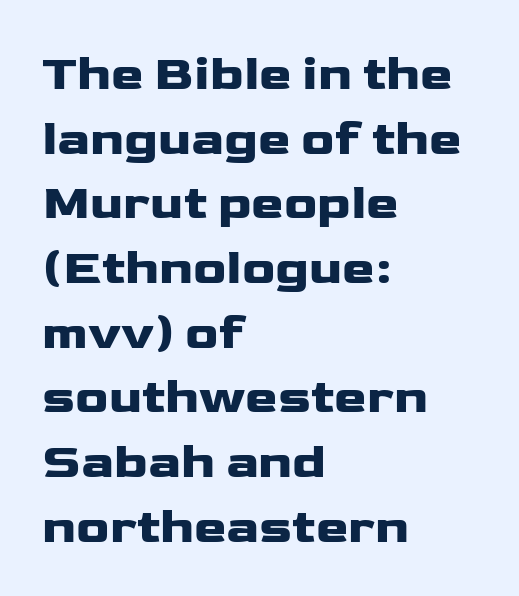
The image shows 49 px wide sans-serif type, upright; set left-aligned, normal line spacing (1.32x), normal letter spacing, not underlined; low stroke contrast and a medium x-height.
